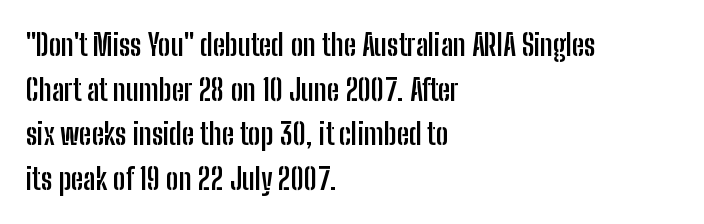
{"serif": "no", "italic": "no", "bold": "yes", "weight": "semibold", "width": "condensed", "stroke_contrast": "low", "x_height": "medium", "monospaced": "no", "underline": "no", "align": "left", "line_spacing": "normal", "line_spacing_ratio": 1.49, "letter_spacing": "normal", "letter_spacing_em": 0.0, "glyph_px": 30}
